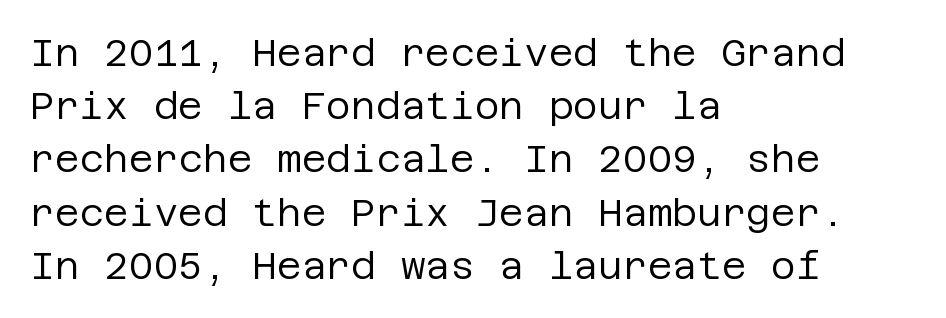
The image shows 38 px regular-weight sans-serif type, upright; set left-aligned, normal line spacing (1.4x), normal letter spacing, not underlined; low stroke contrast and a large x-height.
